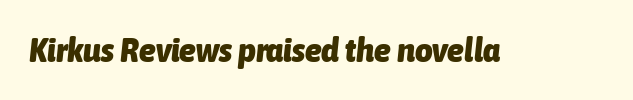
The image shows 34 px heavy, condensed type, italic (leaning right); set normal letter spacing, not underlined; low stroke contrast and a medium x-height.
